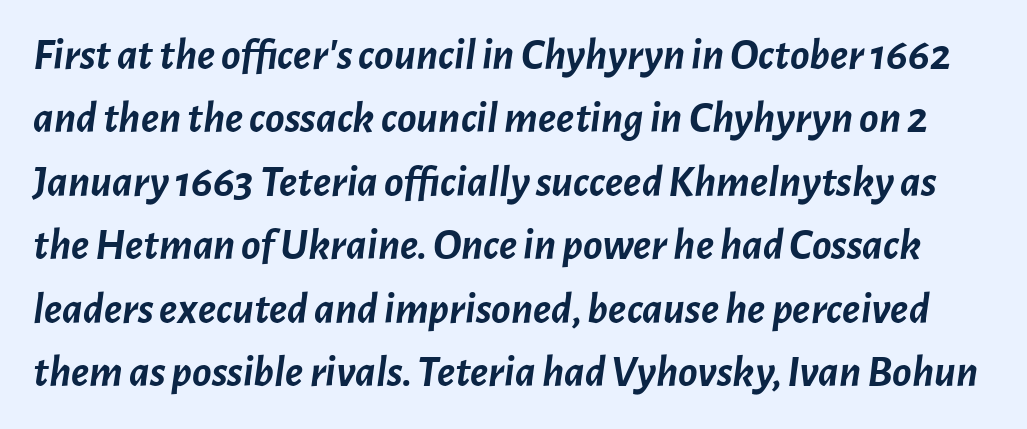
{"italic": "yes", "lean": "right", "slant_degrees": 7, "bold": "yes", "weight": "semibold", "width": "normal", "stroke_contrast": "low", "x_height": "medium", "monospaced": "no", "underline": "no", "line_spacing": "normal", "line_spacing_ratio": 1.41, "letter_spacing": "normal", "letter_spacing_em": 0.0, "glyph_px": 45}
